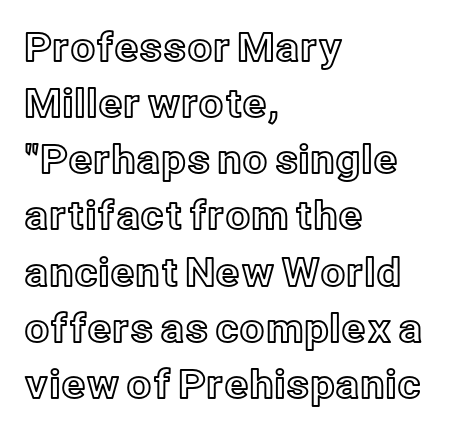
Q: Is the text italic (slanted)? A: No, it is upright.
Q: Is the text underlined? A: No.
Q: How is the paragraph aligned? A: Left-aligned.
Q: Is the spacing between letters normal or unusually wide? A: Normal.
Q: Is the spacing between lines tight, normal or loose? A: Normal.
Q: Width (condensed, normal, or wide)? A: Normal.
Q: x-height? A: Medium.
Q: Monospaced? A: No.
